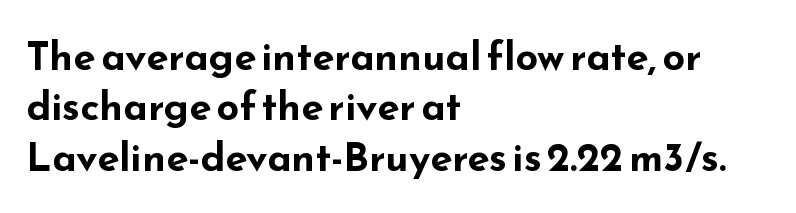
This rendering employs a face without finishing strokes, i.e., a sans-serif. Whoever set this chose a conventional vertical rhythm. The font is running at its bold setting. Underlining? Definitely not there. The rendering anchors every line to the left-hand side.
